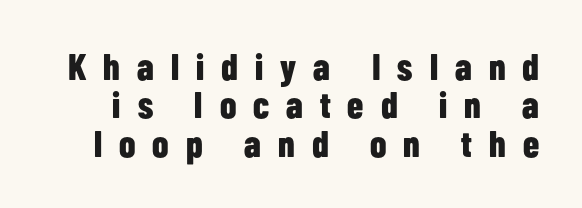
Q: Is the text bold? A: Yes.
Q: Is the text italic (slanted)? A: No, it is upright.
Q: Is the typeface a serif or a sans-serif typeface? A: Sans-serif.
Q: Is the text underlined? A: No.
Q: Is the spacing between letters normal or unusually wide? A: Unusually wide.
Q: Is the spacing between lines tight, normal or loose? A: Tight.
Q: Width (condensed, normal, or wide)? A: Condensed.
Q: Stroke contrast? A: Low.
Q: x-height? A: Medium.
Q: Monospaced? A: No.
